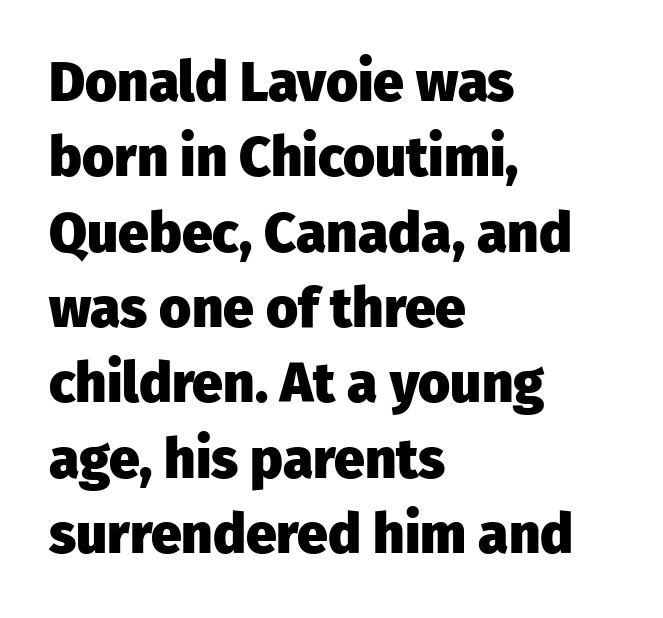
{"serif": "no", "italic": "no", "bold": "yes", "weight": "heavy", "width": "normal", "stroke_contrast": "low", "x_height": "medium", "monospaced": "no", "underline": "no", "align": "left", "line_spacing": "normal", "line_spacing_ratio": 1.37, "letter_spacing": "normal", "letter_spacing_em": 0.0, "glyph_px": 55}
